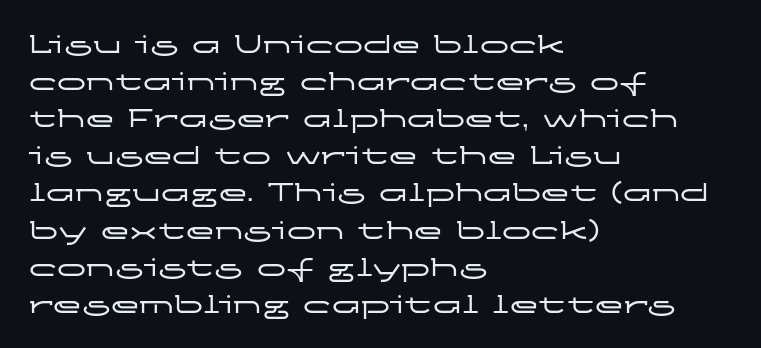
Caption: standard tracking, unaltered. No feet cap the strokes, marking this as sans-serif type. Beneath every word, the page is bare. Short and long lines alike share a common starting point at left. Regular leading. Designer's note — italics off, roman on.
